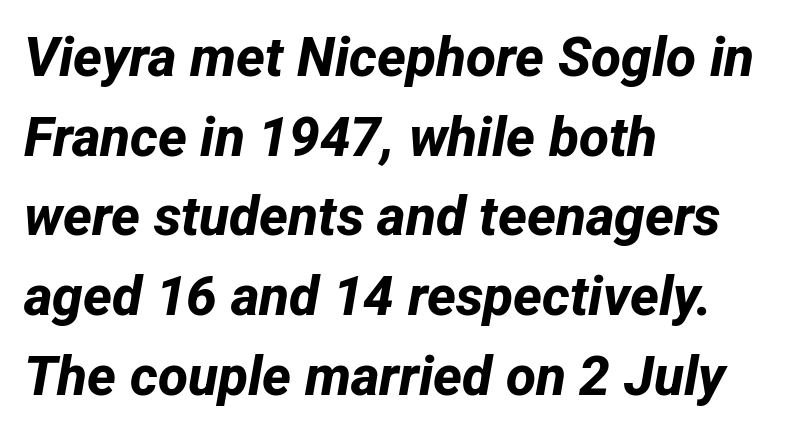
Q: Is the text bold? A: Yes.
Q: Is the typeface a serif or a sans-serif typeface? A: Sans-serif.
Q: Is the text underlined? A: No.
Q: How is the paragraph aligned? A: Left-aligned.
Q: Is the spacing between letters normal or unusually wide? A: Normal.
Q: Is the spacing between lines tight, normal or loose? A: Normal.
Q: Width (condensed, normal, or wide)? A: Normal.
Q: Stroke contrast? A: Low.
Q: x-height? A: Medium.
Q: Monospaced? A: No.
